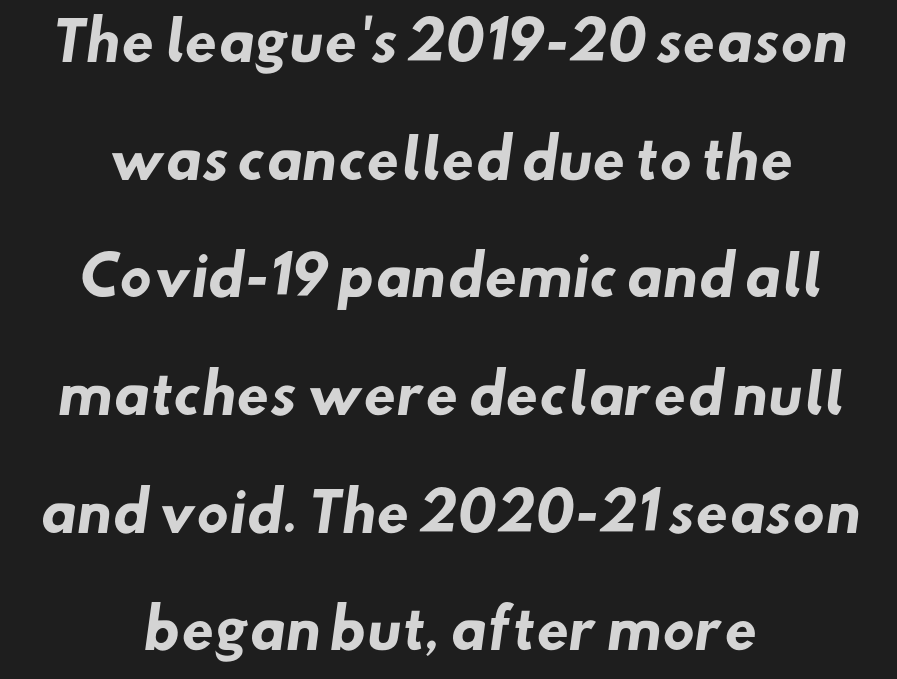
The image shows 53 px heavy sans-serif type; set centered, loose line spacing (2.22x), normal letter spacing, not underlined; low stroke contrast and a small x-height.
